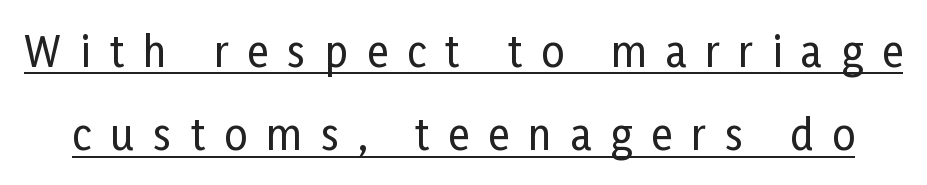
The passage shown has open, widely tracked lettering throughout. A typesetter would mark this as roman, not italic. You can tell from the bare stems that sans-serif type was used. Looks like regular typesetting: each glyph gets only the width it needs.
